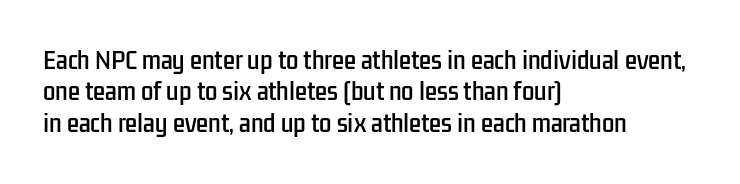
Q: Is the text italic (slanted)? A: No, it is upright.
Q: Is the text underlined? A: No.
Q: How is the paragraph aligned? A: Left-aligned.
Q: Is the spacing between letters normal or unusually wide? A: Normal.
Q: Is the spacing between lines tight, normal or loose? A: Normal.
